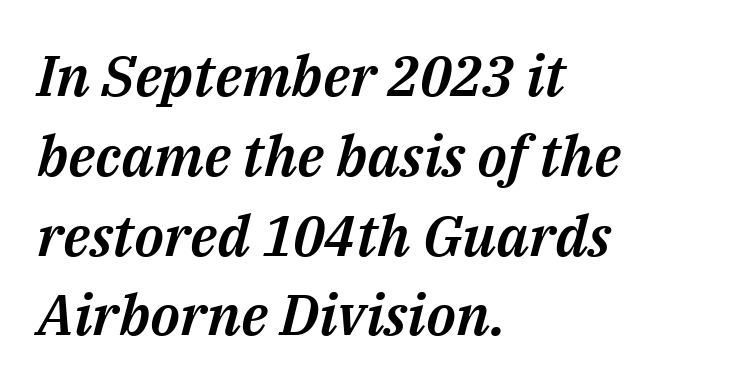
The image shows 57 px text type, italic (leaning right); set left-aligned, normal line spacing (1.4x), normal letter spacing, not underlined; medium stroke contrast and a medium x-height.
